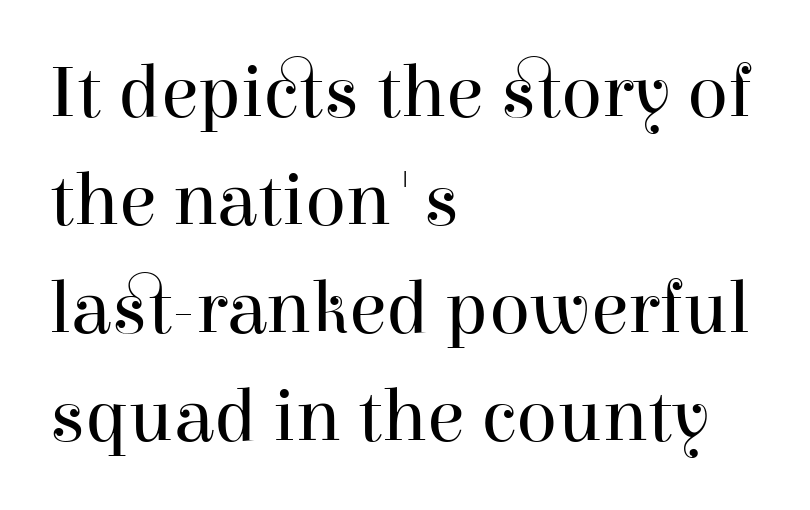
{"serif": "yes", "italic": "no", "bold": "no", "weight": "regular", "width": "normal", "stroke_contrast": "high", "x_height": "medium", "monospaced": "no", "underline": "no", "align": "left", "line_spacing": "normal", "line_spacing_ratio": 1.42, "letter_spacing": "normal", "letter_spacing_em": 0.0, "glyph_px": 76}
